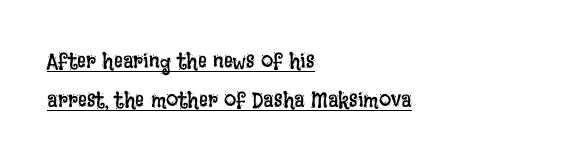
The image shows 22 px text type, upright; set left-aligned, line spacing 1.78x, normal letter spacing, underlined.
